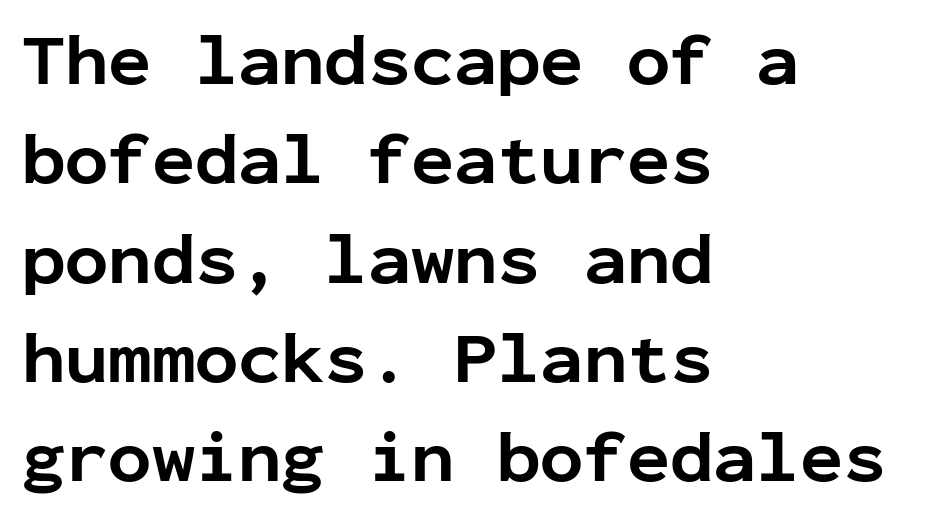
The image shows 72 px bold sans-serif type, upright, monospaced; set left-aligned, normal line spacing (1.38x), normal letter spacing, not underlined; low stroke contrast and a medium x-height.
